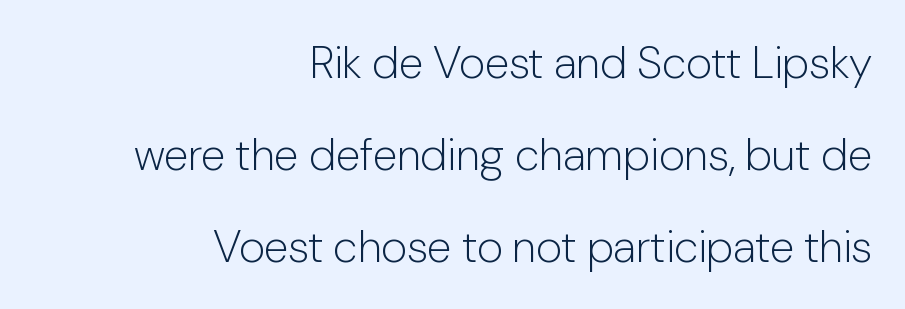
Q: Is the text bold? A: No.
Q: Is the text italic (slanted)? A: No, it is upright.
Q: Is the typeface a serif or a sans-serif typeface? A: Sans-serif.
Q: Is the text underlined? A: No.
Q: How is the paragraph aligned? A: Right-aligned.
Q: Is the spacing between letters normal or unusually wide? A: Normal.
Q: Is the spacing between lines tight, normal or loose? A: Loose.
Q: Width (condensed, normal, or wide)? A: Normal.
Q: Stroke contrast? A: Low.
Q: x-height? A: Medium.
Q: Monospaced? A: No.
